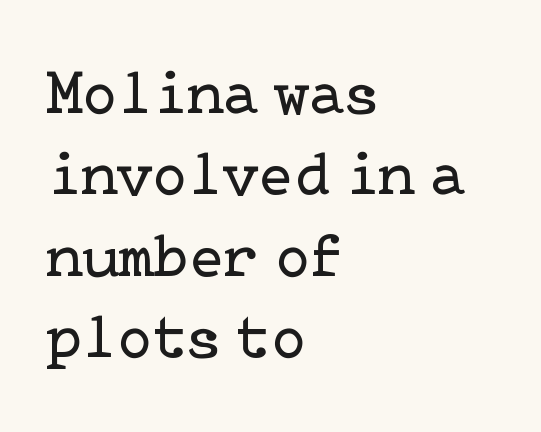
{"serif": "yes", "italic": "no", "bold": "no", "weight": "regular", "width": "normal", "stroke_contrast": "low", "x_height": "medium", "underline": "no", "align": "left", "line_spacing": "normal", "line_spacing_ratio": 1.29, "letter_spacing": "normal", "letter_spacing_em": 0.0, "glyph_px": 63}
